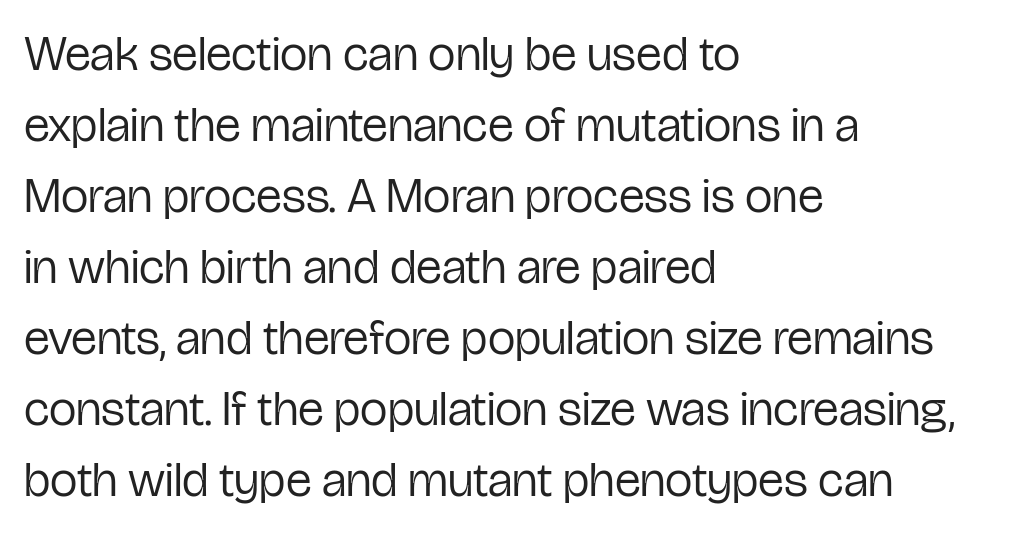
{"serif": "no", "italic": "no", "bold": "no", "weight": "regular", "width": "condensed", "stroke_contrast": "low", "x_height": "medium", "monospaced": "no", "underline": "no", "align": "left", "line_spacing": "normal", "line_spacing_ratio": 1.45, "letter_spacing": "normal", "letter_spacing_em": 0.0, "glyph_px": 49}
